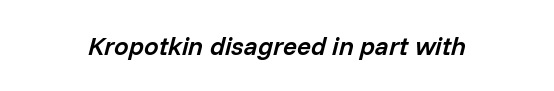
The space beneath each line is pristine and unruled. Posture: slanted. Honestly, the letter spacing is just normal — you wouldn't notice it. These lines carry some extra weight — a demibold, not a full bold.
